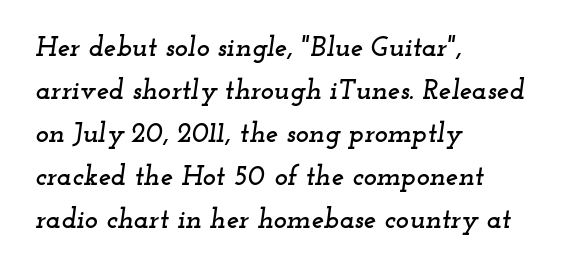
Q: Is the text italic (slanted)? A: Yes, it leans right by about 12 degrees.
Q: Is the typeface a serif or a sans-serif typeface? A: Serif.
Q: Is the text underlined? A: No.
Q: How is the paragraph aligned? A: Left-aligned.
Q: Is the spacing between letters normal or unusually wide? A: Normal.
Q: Is the spacing between lines tight, normal or loose? A: Normal.
Q: Width (condensed, normal, or wide)? A: Wide.
Q: Stroke contrast? A: Low.
Q: x-height? A: Small.
Q: Monospaced? A: No.
